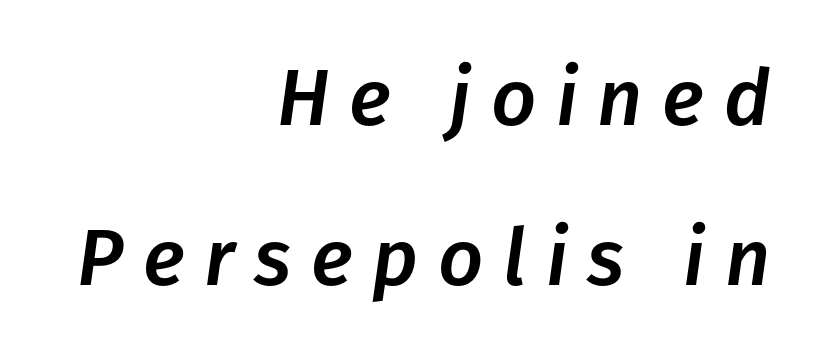
What stands out about the letter spacing? Its width — letters are far apart. A typesetter would call this proportional, since set widths differ per character. The block of text is sparse from top to bottom, with ample space between rows. Glance below the letters and you will spot only blank space. An italicized treatment has been applied to the whole sample. The rag falls on the left side of this text block.
